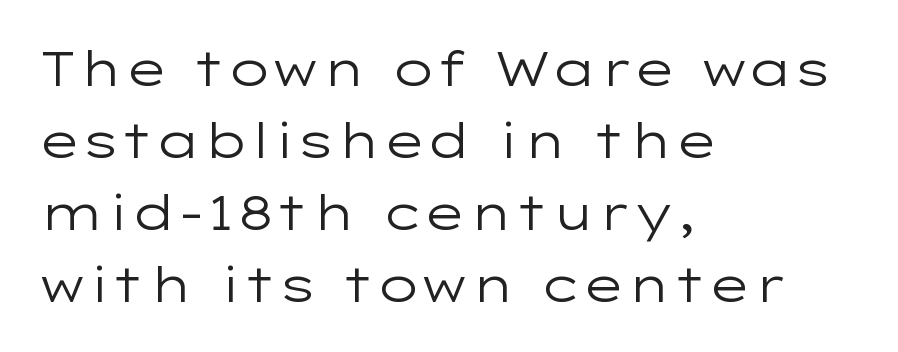
Q: Is the text bold? A: No.
Q: Is the text italic (slanted)? A: No, it is upright.
Q: Is the typeface a serif or a sans-serif typeface? A: Sans-serif.
Q: Is the text underlined? A: No.
Q: How is the paragraph aligned? A: Left-aligned.
Q: Is the spacing between letters normal or unusually wide? A: Normal.
Q: Is the spacing between lines tight, normal or loose? A: Normal.
Q: Width (condensed, normal, or wide)? A: Wide.
Q: Stroke contrast? A: Low.
Q: x-height? A: Medium.
Q: Monospaced? A: No.
